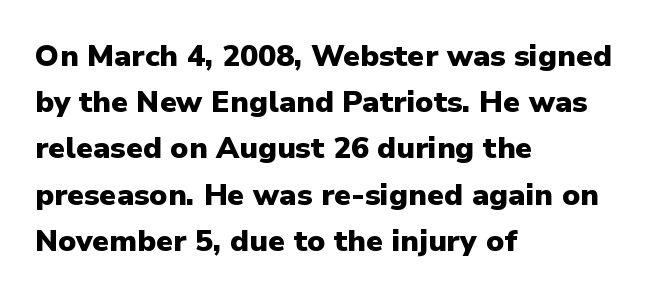
The image shows 30 px heavy sans-serif type, upright; set left-aligned, normal line spacing (1.54x), normal letter spacing, not underlined; low stroke contrast and a medium x-height.
